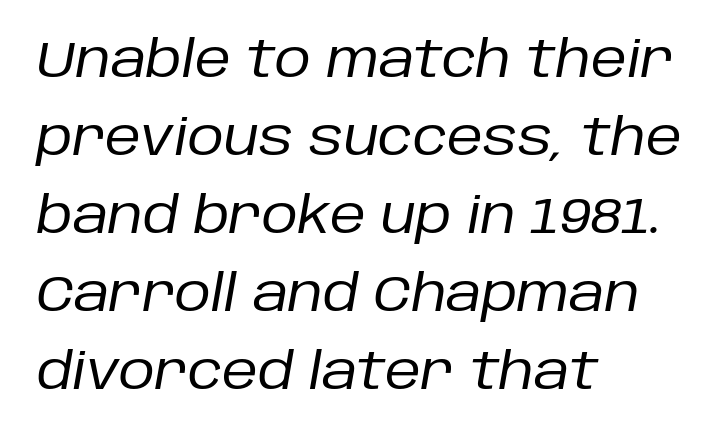
Q: Is the text bold? A: No.
Q: Is the text italic (slanted)? A: Yes, it leans right by about 10 degrees.
Q: Is the text underlined? A: No.
Q: How is the paragraph aligned? A: Left-aligned.
Q: Is the spacing between letters normal or unusually wide? A: Normal.
Q: Is the spacing between lines tight, normal or loose? A: Normal.
Q: Width (condensed, normal, or wide)? A: Normal.
Q: Stroke contrast? A: Low.
Q: x-height? A: Large.
Q: Monospaced? A: No.
